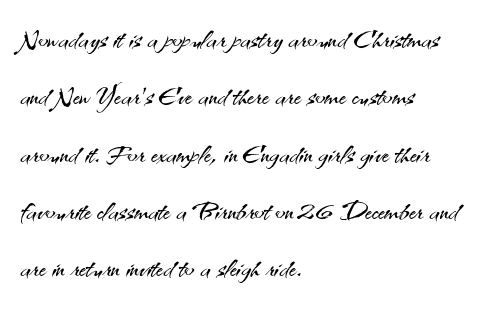
{"serif": "no", "bold": "no", "weight": "light", "width": "normal", "stroke_contrast": "medium", "x_height": "small", "monospaced": "no", "underline": "no", "align": "left", "line_spacing": "normal", "line_spacing_ratio": 1.55, "letter_spacing": "normal", "letter_spacing_em": 0.0, "glyph_px": 37}
